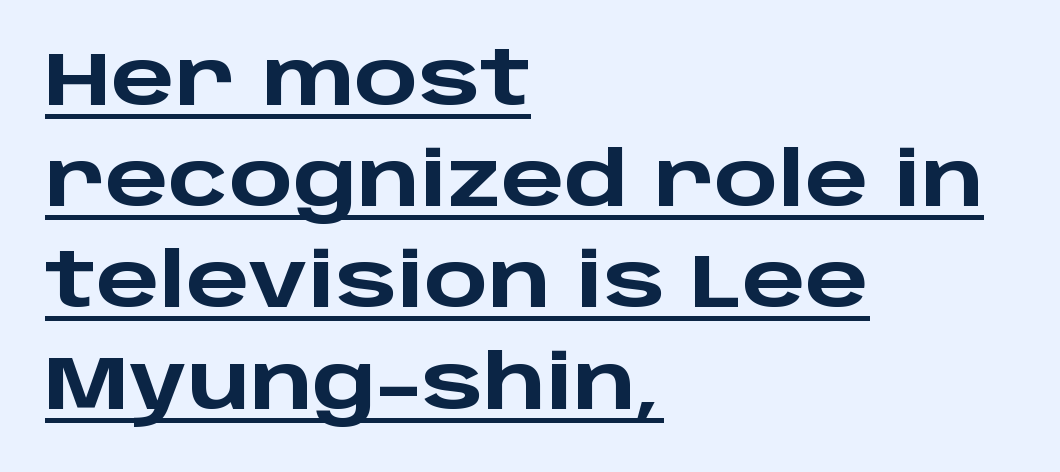
Q: Is the text bold? A: Yes.
Q: Is the text italic (slanted)? A: No, it is upright.
Q: Is the typeface a serif or a sans-serif typeface? A: Sans-serif.
Q: Is the text underlined? A: Yes.
Q: How is the paragraph aligned? A: Left-aligned.
Q: Is the spacing between letters normal or unusually wide? A: Normal.
Q: Is the spacing between lines tight, normal or loose? A: Normal.
Q: Width (condensed, normal, or wide)? A: Wide.
Q: Stroke contrast? A: Low.
Q: x-height? A: Large.
Q: Monospaced? A: No.
